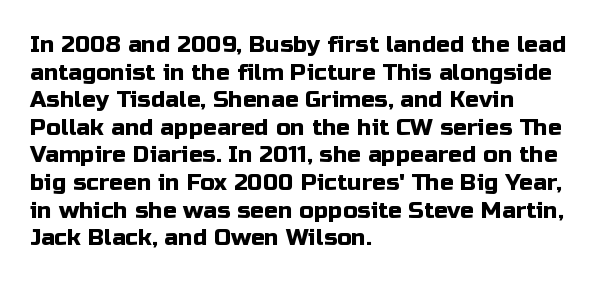
{"italic": "no", "underline": "no", "align": "left", "line_spacing_ratio": 1.2, "letter_spacing": "normal", "letter_spacing_em": 0.0, "glyph_px": 23}
